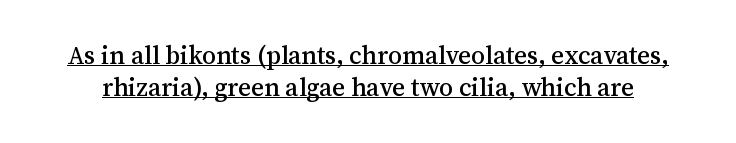
Emphasis is given by a line drawn under the lettering. Does extra space separate the letters? No, they use regular spacing. Ordinary non-slanted type is in use. Rows of type keep a routine distance in the vertical direction.
